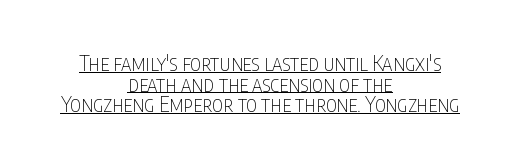
In designer terms, the underline attribute is active on this setting. Think standard paragraph weight, or any step lighter than that. No extra tracking has been applied to these lines. Italic: no, the glyphs are upright roman. Cramped leading. Teacher's note: observe the equal gaps on both sides — that is centered alignment.
